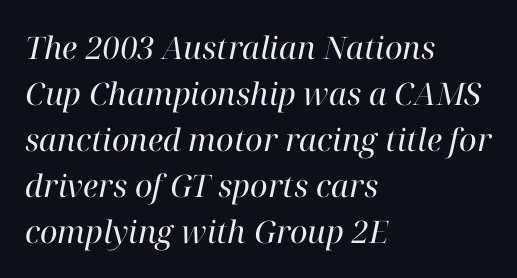
{"serif": "yes", "italic": "yes", "lean": "right", "slant_degrees": 12, "bold": "no", "weight": "regular", "width": "normal", "stroke_contrast": "high", "x_height": "medium", "monospaced": "no", "underline": "no", "align": "left", "line_spacing": "normal", "line_spacing_ratio": 1.48, "letter_spacing": "normal", "letter_spacing_em": 0.0, "glyph_px": 31}
